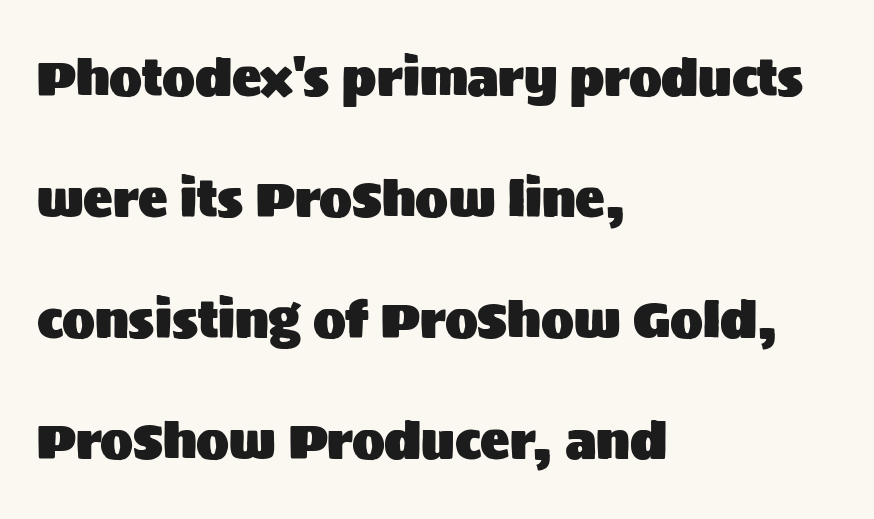
The image shows 49 px sans-serif type, upright; set left-aligned, loose line spacing (2.47x), normal letter spacing, not underlined; medium stroke contrast and a large x-height.
